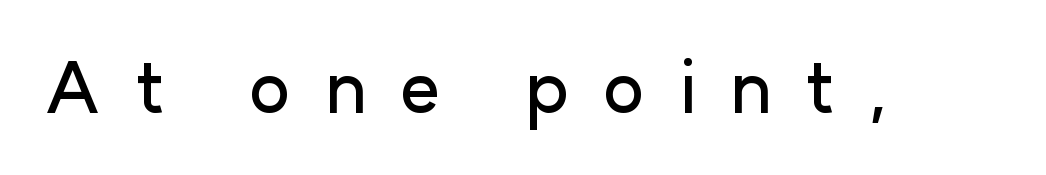
Q: Is the text italic (slanted)? A: No, it is upright.
Q: Is the typeface a serif or a sans-serif typeface? A: Sans-serif.
Q: Is the text underlined? A: No.
Q: Is the spacing between letters normal or unusually wide? A: Unusually wide.
Q: Width (condensed, normal, or wide)? A: Normal.
Q: Stroke contrast? A: Low.
Q: x-height? A: Medium.
Q: Monospaced? A: No.
